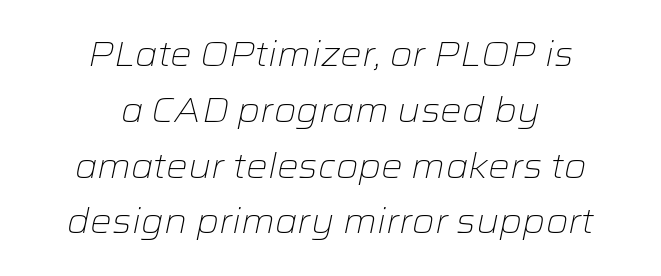
The image shows 34 px light, wide type, italic (leaning right); set centered, normal line spacing (1.64x), normal letter spacing, not underlined; low stroke contrast and a medium x-height.
